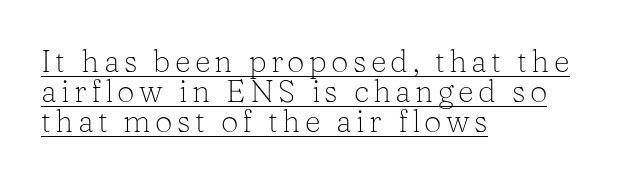
The image shows 31 px light serif type, upright; set left-aligned, tight line spacing (0.96x), underlined; low stroke contrast and a medium x-height.
